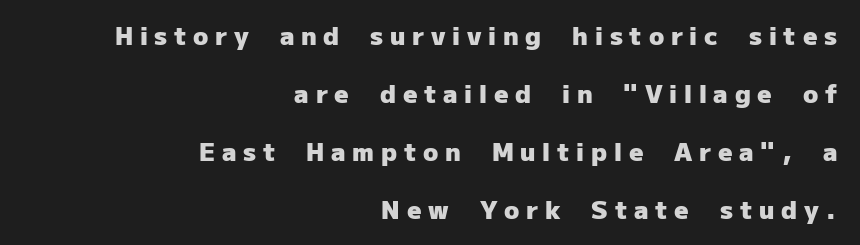
{"italic": "no", "bold": "yes", "underline": "no", "align": "right", "line_spacing": "loose", "line_spacing_ratio": 2.32, "letter_spacing": "wide", "letter_spacing_em": 0.27, "glyph_px": 25}
